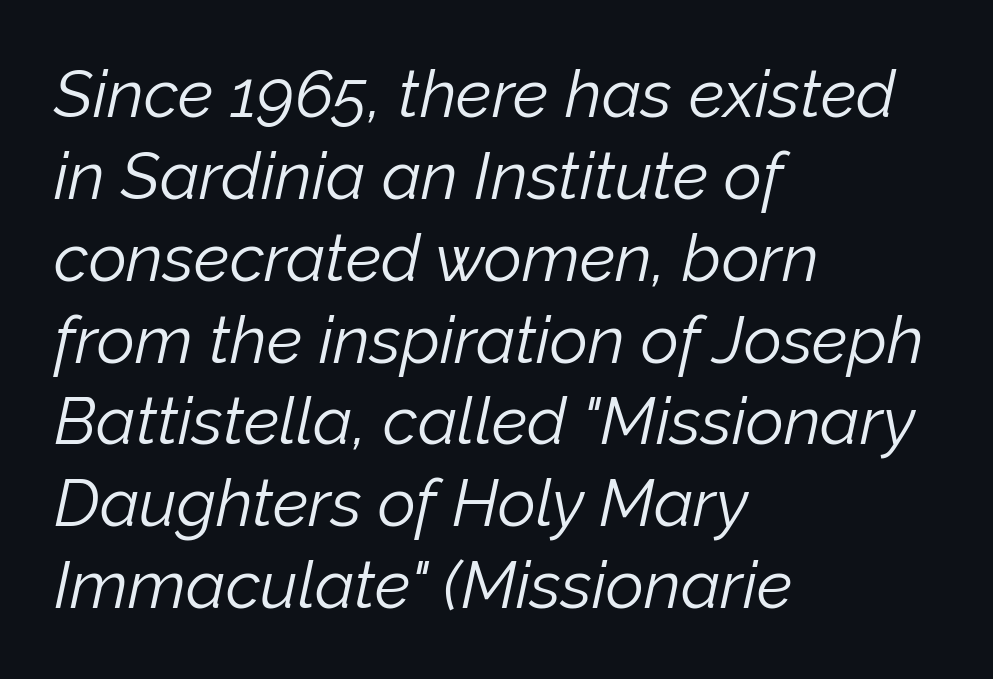
{"italic": "yes", "lean": "right", "slant_degrees": 12, "bold": "no", "weight": "light", "width": "normal", "stroke_contrast": "low", "x_height": "medium", "monospaced": "no", "underline": "no", "align": "left", "line_spacing_ratio": 1.24, "letter_spacing": "normal", "letter_spacing_em": 0.0, "glyph_px": 66}
